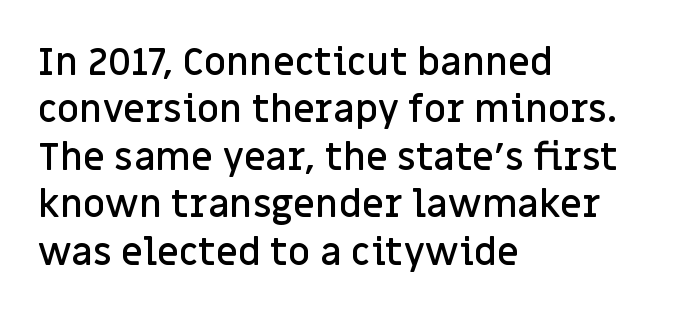
The type sits square on the baseline with zero lean. Check where the strokes stop: nothing finishes them off — pure sans. No word sits above an underline. Here the designer chose a conventional face with non-uniform glyph widths.
